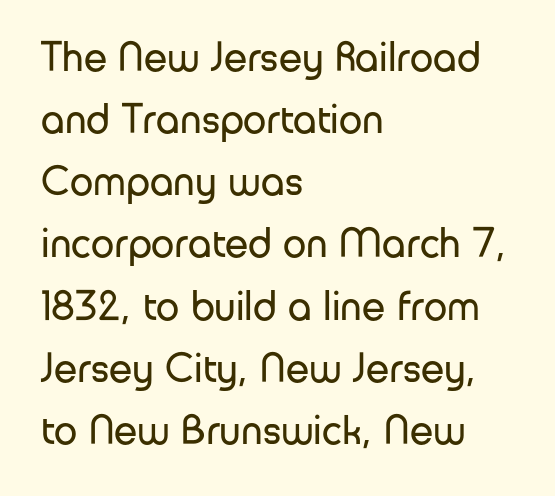
Weight class: somewhere from thin through regular. Observe the absence of serifs on each vertical stroke in this sample. The passage is arranged the way most books set body copy — flush left. The passage shown is not underscored anywhere. Honestly, the row spacing looks completely unremarkable. The letters stand straight up with perfectly vertical stems.
